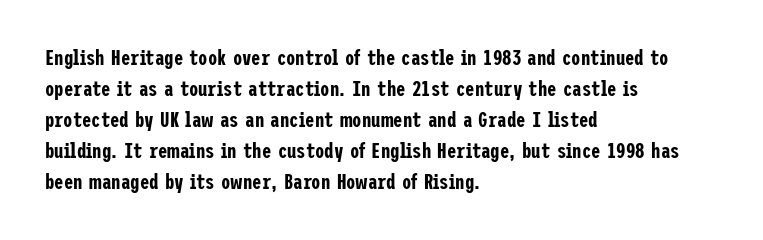
Does the copy run flush right? No — it runs flush left. The specimen reads as upright at a glance. Between one letter and the next there's only the usual sliver of space. The designer left line spacing at the default.
